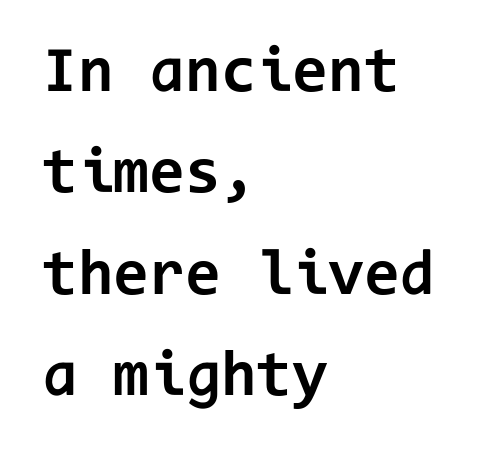
The image shows 65 px bold sans-serif type, upright, monospaced; set left-aligned, normal line spacing (1.56x), normal letter spacing, not underlined; low stroke contrast and a medium x-height.
